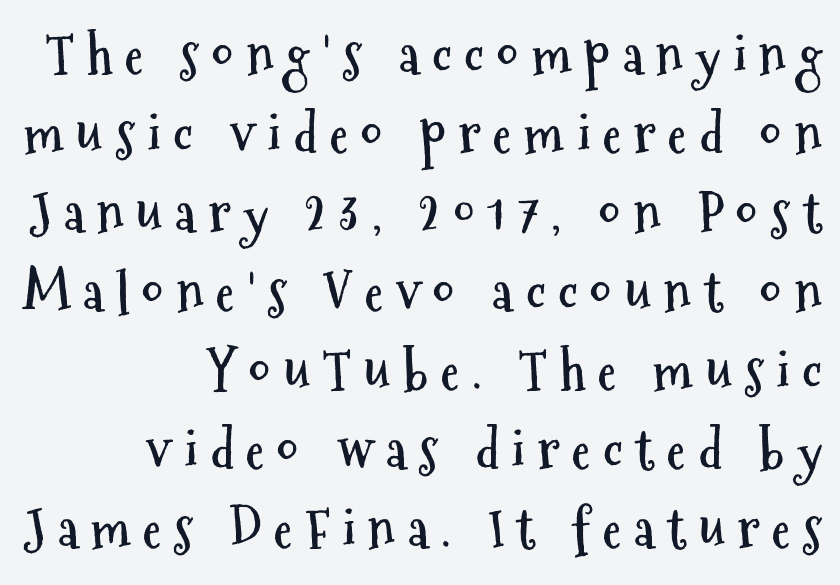
The image shows 53 px semibold, condensed sans-serif type, upright; set right-aligned, normal line spacing (1.49x), unusually wide letter spacing (+0.24 em), not underlined; medium stroke contrast and a medium x-height.
